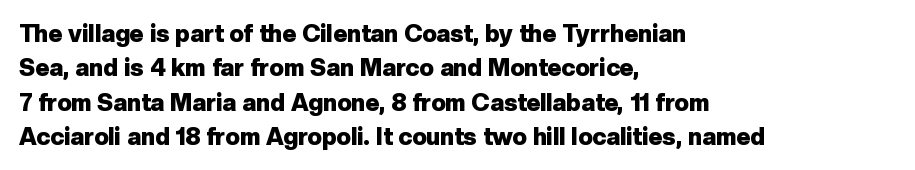
The passage shown is emphatically bold. The space directly below the letters is spotless. Italic? Not at all — the glyphs are vertical. The block of text has a typical density, with ordinary space between rows.
